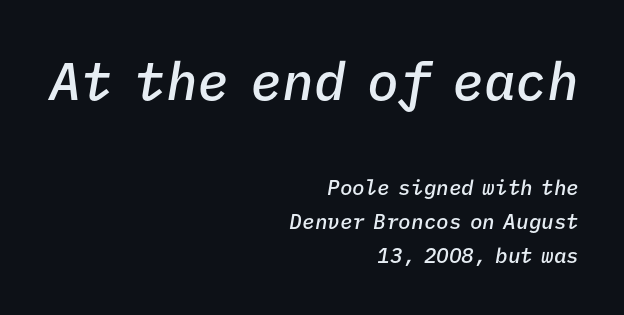
In terms of letterspacing, this is plain default setting. A typesetter would call this leading conventional body-copy spacing. I'd describe the lettering as semibold — firm but not a full bold. The emphasis by scale lands on block number one, above. The words here are not underlined.
